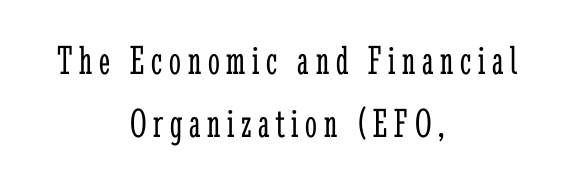
Q: Is the text bold? A: No.
Q: Is the text italic (slanted)? A: No, it is upright.
Q: Is the typeface a serif or a sans-serif typeface? A: Serif.
Q: Is the text underlined? A: No.
Q: How is the paragraph aligned? A: Centered.
Q: Is the spacing between lines tight, normal or loose? A: Normal.
Q: Width (condensed, normal, or wide)? A: Condensed.
Q: Stroke contrast? A: Low.
Q: x-height? A: Medium.
Q: Monospaced? A: No.
